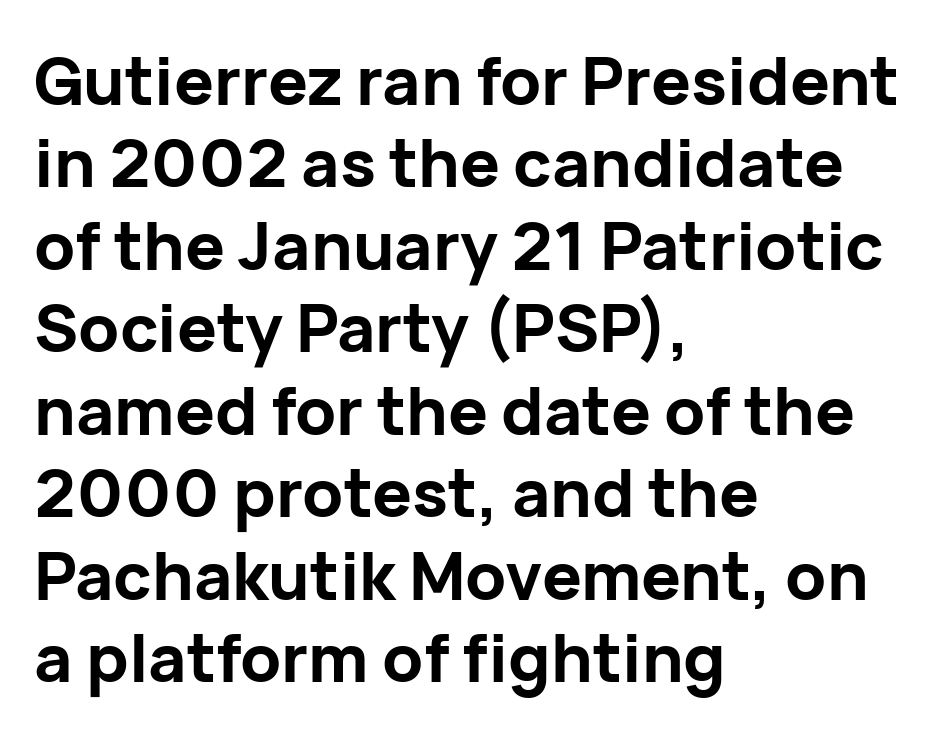
The image shows 66 px bold sans-serif type, upright; set left-aligned, normal line spacing (1.25x), normal letter spacing, not underlined; low stroke contrast and a medium x-height.
